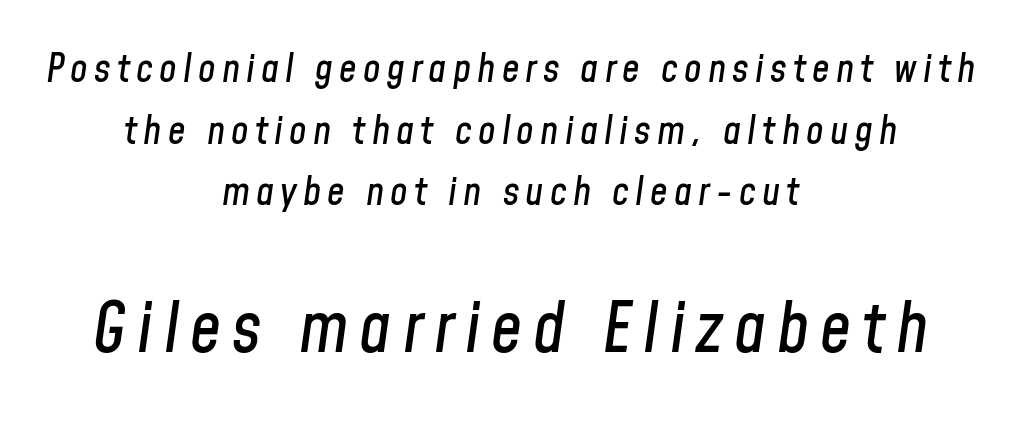
{"italic": "yes", "lean": "right", "slant_degrees": 8, "width": "condensed", "stroke_contrast": "low", "x_height": "medium", "monospaced": "no", "underline": "no", "align": "center", "line_spacing": "normal", "line_spacing_ratio": 1.58, "larger_block": "second", "size_ratio": 1.77, "glyph_px": 69}
